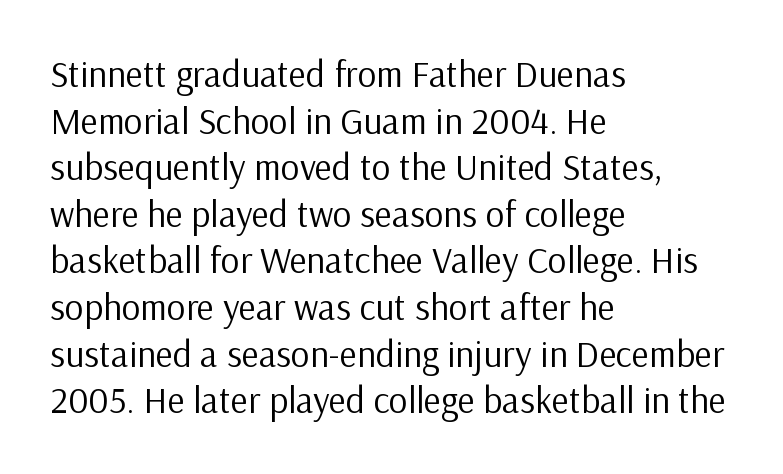
Q: Is the text bold? A: No.
Q: Is the text italic (slanted)? A: No, it is upright.
Q: Is the typeface a serif or a sans-serif typeface? A: Sans-serif.
Q: Is the text underlined? A: No.
Q: How is the paragraph aligned? A: Left-aligned.
Q: Is the spacing between letters normal or unusually wide? A: Normal.
Q: Is the spacing between lines tight, normal or loose? A: Normal.
Q: Width (condensed, normal, or wide)? A: Normal.
Q: Stroke contrast? A: Low.
Q: x-height? A: Medium.
Q: Monospaced? A: No.
